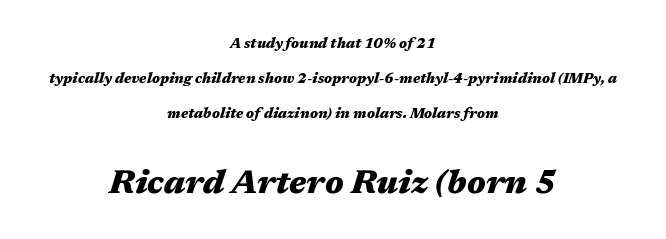
Lines of text with bare space underneath. The specimen reads as italic at a glance. The rendering uses natural spacing where letterforms have individual widths. What's the leading like? Stretched, with rows far apart.
